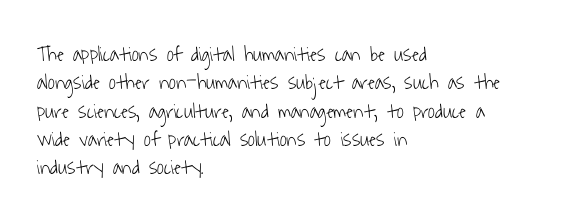
Q: Is the text bold? A: No.
Q: Is the text underlined? A: No.
Q: How is the paragraph aligned? A: Left-aligned.
Q: Is the spacing between letters normal or unusually wide? A: Normal.
Q: Is the spacing between lines tight, normal or loose? A: Normal.
